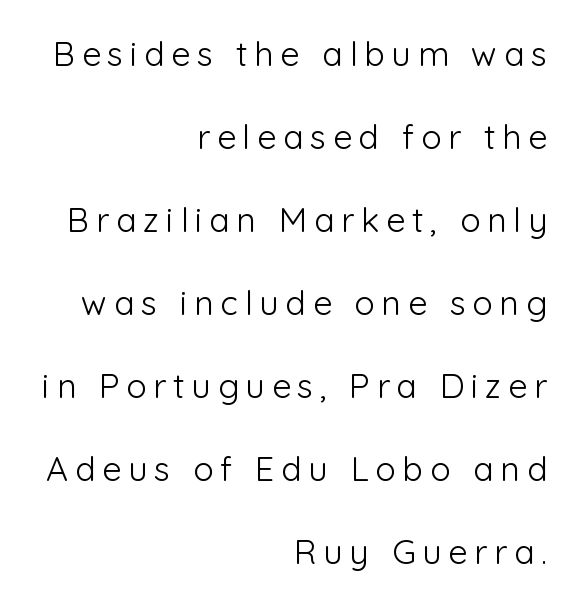
The image shows 34 px light sans-serif type, upright; set right-aligned, loose line spacing (2.44x), unusually wide letter spacing (+0.2 em), not underlined; low stroke contrast and a medium x-height.
